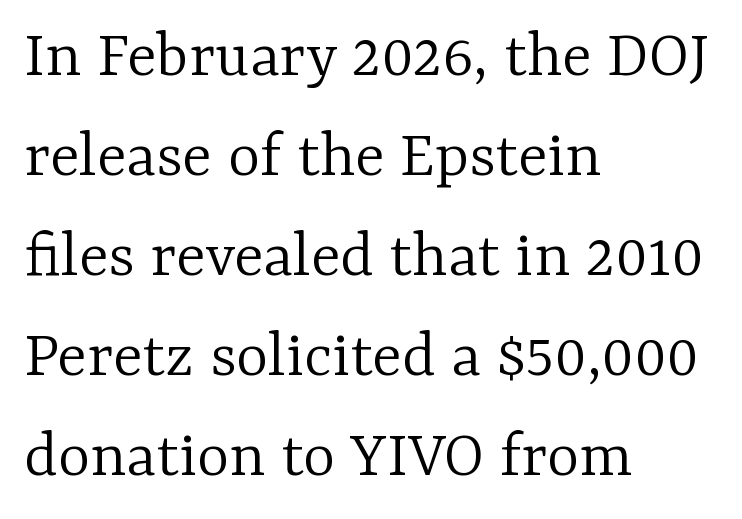
Q: Is the text bold? A: No.
Q: Is the text italic (slanted)? A: No, it is upright.
Q: Is the typeface a serif or a sans-serif typeface? A: Serif.
Q: Is the text underlined? A: No.
Q: How is the paragraph aligned? A: Left-aligned.
Q: Is the spacing between letters normal or unusually wide? A: Normal.
Q: Is the spacing between lines tight, normal or loose? A: Normal.
Q: Width (condensed, normal, or wide)? A: Normal.
Q: Stroke contrast? A: Low.
Q: x-height? A: Medium.
Q: Monospaced? A: No.
